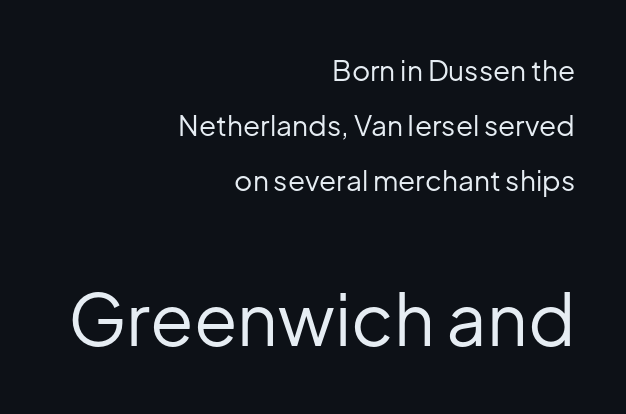
Q: Is the text bold? A: No.
Q: Is the text italic (slanted)? A: No, it is upright.
Q: Is the typeface a serif or a sans-serif typeface? A: Sans-serif.
Q: Is the text underlined? A: No.
Q: How is the paragraph aligned? A: Right-aligned.
Q: Is the spacing between letters normal or unusually wide? A: Normal.
Q: Is the spacing between lines tight, normal or loose? A: Loose.
Q: Which block of text is set in a larger size, the first (top) or the second (bottom)? A: The second (bottom) one.
Q: Width (condensed, normal, or wide)? A: Normal.
Q: Stroke contrast? A: Low.
Q: x-height? A: Medium.
Q: Monospaced? A: No.
